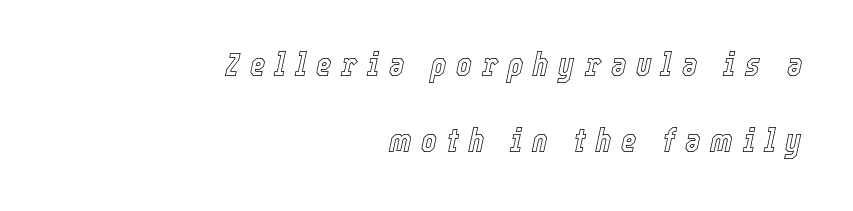
Q: Is the text italic (slanted)? A: Yes, it leans right by about 12 degrees.
Q: Is the text underlined? A: No.
Q: How is the paragraph aligned? A: Right-aligned.
Q: Is the spacing between letters normal or unusually wide? A: Unusually wide.
Q: Is the spacing between lines tight, normal or loose? A: Loose.
Q: Width (condensed, normal, or wide)? A: Condensed.
Q: x-height? A: Medium.
Q: Monospaced? A: No.
